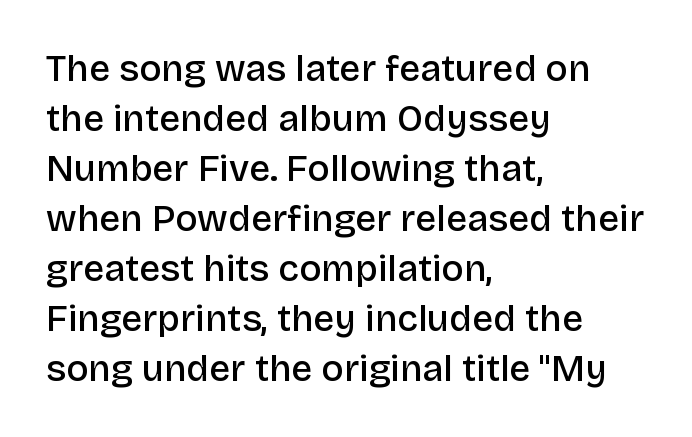
Q: Is the text bold? A: Semi-bold.
Q: Is the text italic (slanted)? A: No, it is upright.
Q: Is the typeface a serif or a sans-serif typeface? A: Sans-serif.
Q: Is the text underlined? A: No.
Q: How is the paragraph aligned? A: Left-aligned.
Q: Is the spacing between letters normal or unusually wide? A: Normal.
Q: Is the spacing between lines tight, normal or loose? A: Normal.
Q: Width (condensed, normal, or wide)? A: Normal.
Q: Stroke contrast? A: Low.
Q: x-height? A: Large.
Q: Monospaced? A: No.
